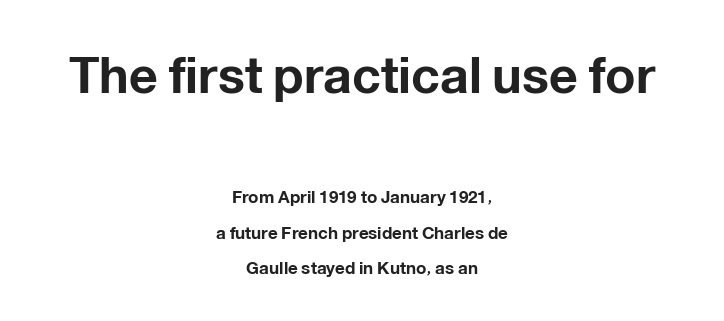
Q: Is the text bold? A: Yes.
Q: Is the text italic (slanted)? A: No, it is upright.
Q: Is the typeface a serif or a sans-serif typeface? A: Sans-serif.
Q: Is the text underlined? A: No.
Q: How is the paragraph aligned? A: Centered.
Q: Is the spacing between letters normal or unusually wide? A: Normal.
Q: Is the spacing between lines tight, normal or loose? A: Loose.
Q: Which block of text is set in a larger size, the first (top) or the second (bottom)? A: The first (top) one.
Q: Width (condensed, normal, or wide)? A: Normal.
Q: Stroke contrast? A: Low.
Q: x-height? A: Medium.
Q: Monospaced? A: No.
